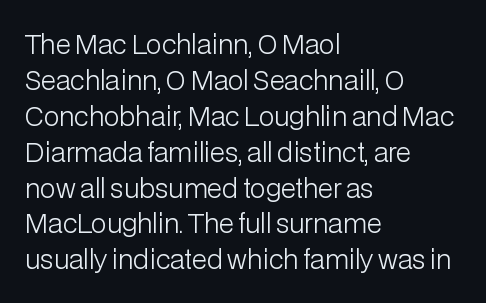
Q: Is the text bold? A: No.
Q: Is the text italic (slanted)? A: No, it is upright.
Q: Is the text underlined? A: No.
Q: How is the paragraph aligned? A: Left-aligned.
Q: Is the spacing between letters normal or unusually wide? A: Normal.
Q: Is the spacing between lines tight, normal or loose? A: Normal.
